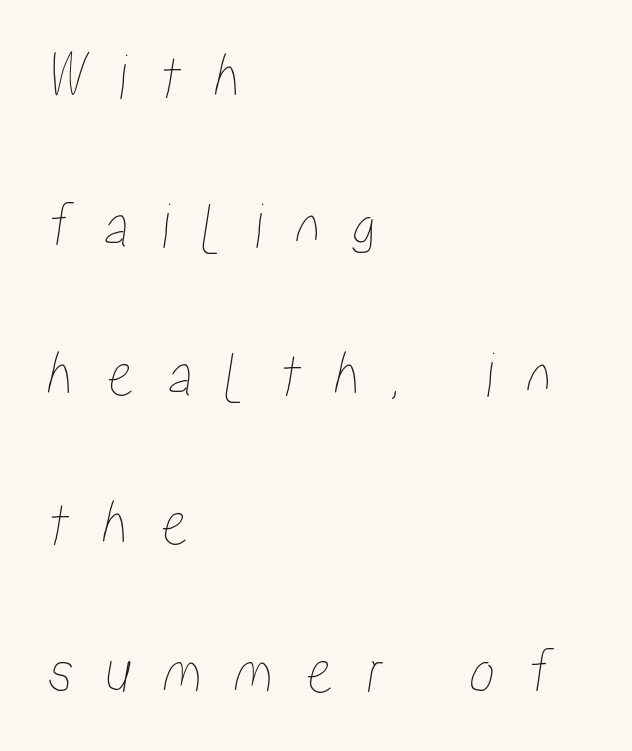
{"width": "condensed", "stroke_contrast": "low", "x_height": "medium", "monospaced": "no", "underline": "no", "align": "left", "line_spacing": "loose", "line_spacing_ratio": 2.29, "letter_spacing": "wide", "letter_spacing_em": 0.49, "glyph_px": 65}
